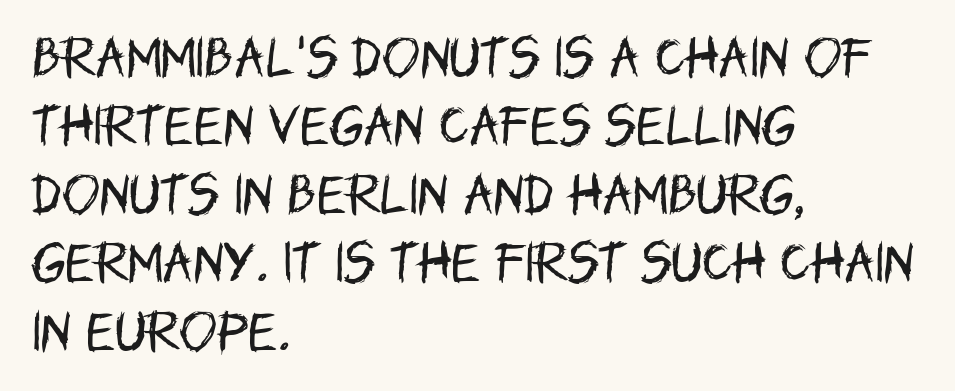
Q: Is the text bold? A: No.
Q: Is the text italic (slanted)? A: No, it is upright.
Q: Is the typeface a serif or a sans-serif typeface? A: Sans-serif.
Q: Is the text underlined? A: No.
Q: How is the paragraph aligned? A: Left-aligned.
Q: Is the spacing between letters normal or unusually wide? A: Normal.
Q: Is the spacing between lines tight, normal or loose? A: Normal.
Q: Width (condensed, normal, or wide)? A: Condensed.
Q: Stroke contrast? A: Low.
Q: x-height? A: Large.
Q: Monospaced? A: No.
